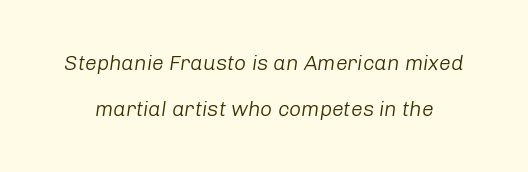
{"italic": "yes", "lean": "right", "slant_degrees": 8, "bold": "no", "underline": "no", "line_spacing": "loose", "line_spacing_ratio": 2.18, "letter_spacing": "normal", "letter_spacing_em": 0.0, "glyph_px": 21}
